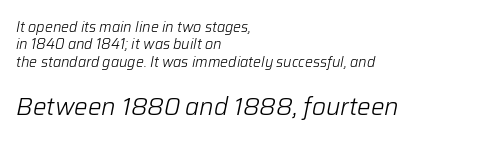
Q: Is the text bold? A: No.
Q: Is the text italic (slanted)? A: Yes, it leans right by about 12 degrees.
Q: Is the text underlined? A: No.
Q: How is the paragraph aligned? A: Left-aligned.
Q: Is the spacing between letters normal or unusually wide? A: Normal.
Q: Which block of text is set in a larger size, the first (top) or the second (bottom)? A: The second (bottom) one.
